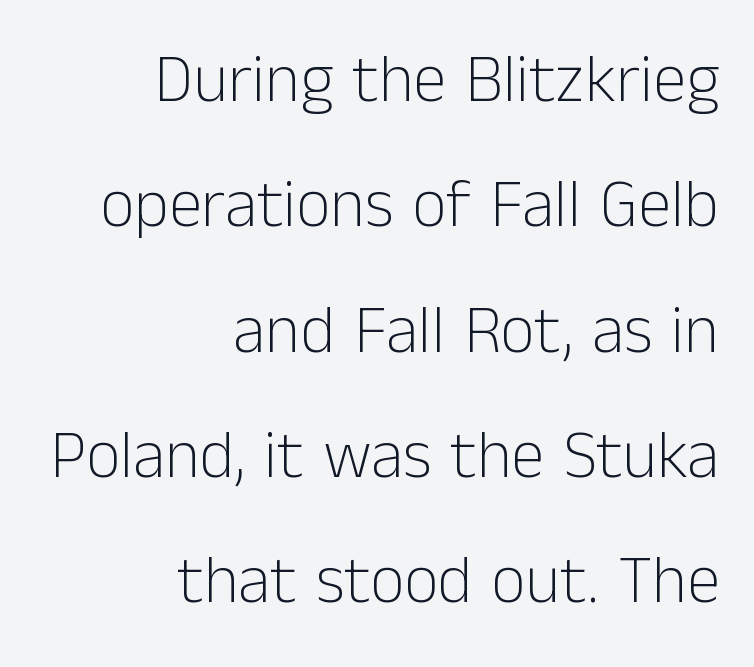
The strokes carry an ordinary text weight at most. Alignment: flush right. In terms of letterspacing, this is plain default setting. Is this a sans? Yes — the strokes have no serifs. The strip under each line holds only bare page.
